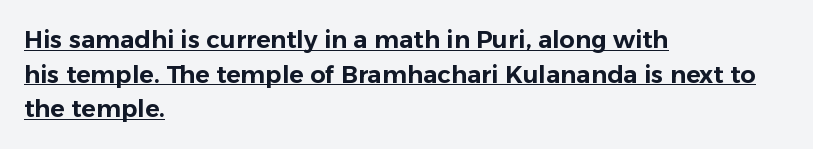
Notice how a bar underscores the lettering throughout. Each new line begins a customary step beneath the previous one. This sample uses an upright cut, with every glyph sitting square on the baseline. Compared with typical body copy, the letter spacing here is the same. The rag falls on the right side of this text block.
